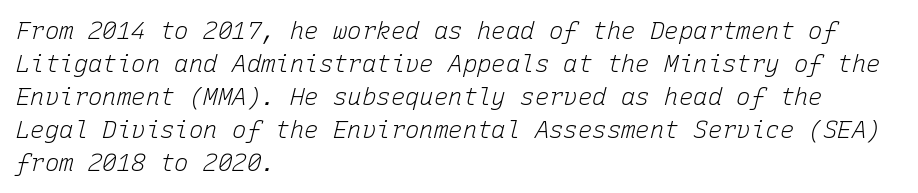
The image shows 24 px text type, italic (leaning right); set left-aligned, normal line spacing (1.37x), normal letter spacing, not underlined.
